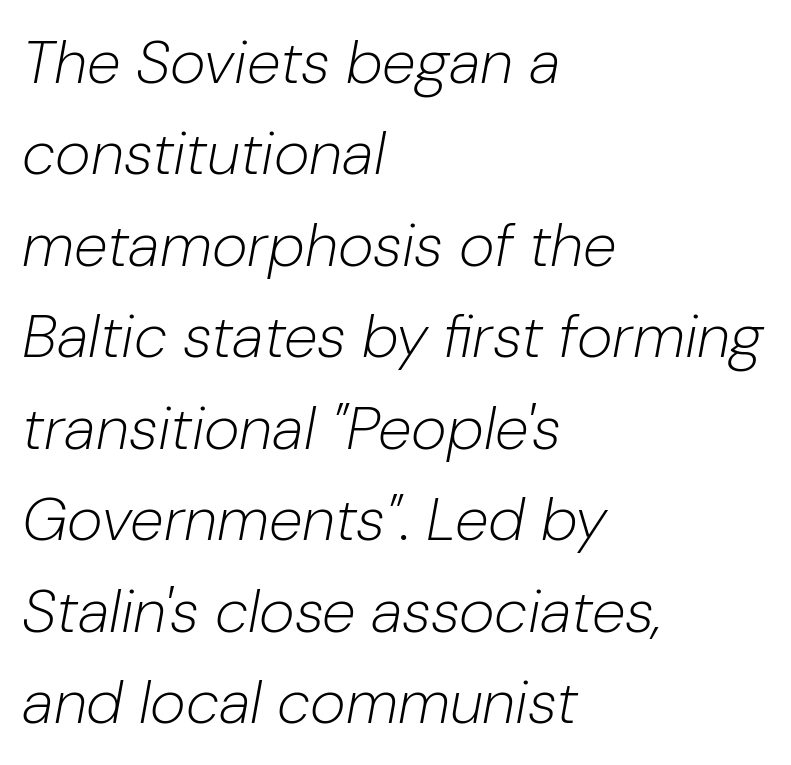
The image shows 61 px light type, italic (leaning right); set left-aligned, normal line spacing (1.5x), normal letter spacing, not underlined; low stroke contrast and a medium x-height.
